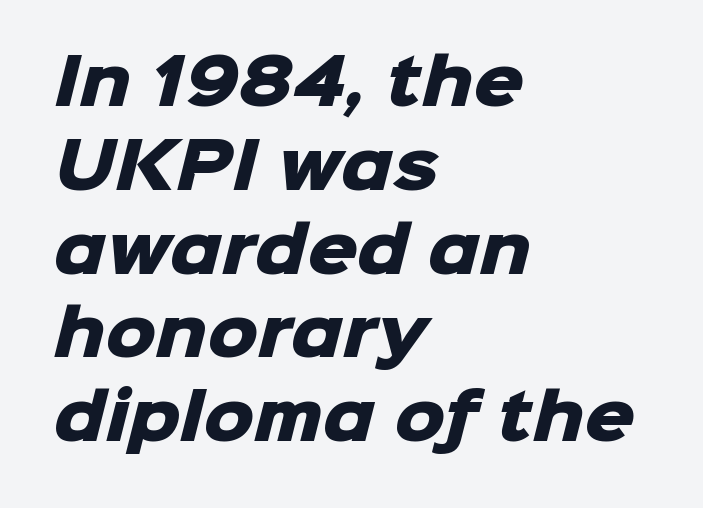
The image shows 63 px heavy sans-serif type; set left-aligned, normal line spacing (1.33x), normal letter spacing, not underlined; low stroke contrast and a medium x-height.
